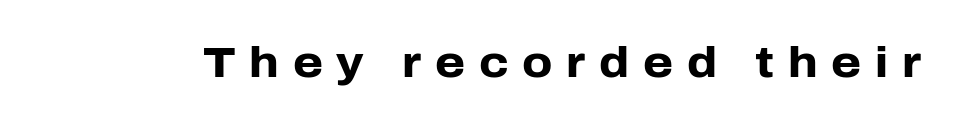
The image shows 43 px heavy sans-serif type, upright; set unusually wide letter spacing (+0.32 em), not underlined; low stroke contrast and a medium x-height.
